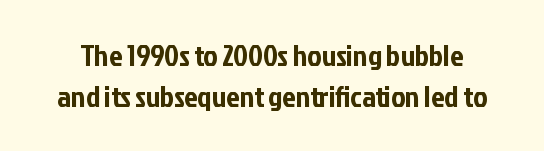
The image shows 30 px condensed sans-serif type, upright; set normal line spacing (1.37x), normal letter spacing, not underlined; low stroke contrast and a medium x-height.
